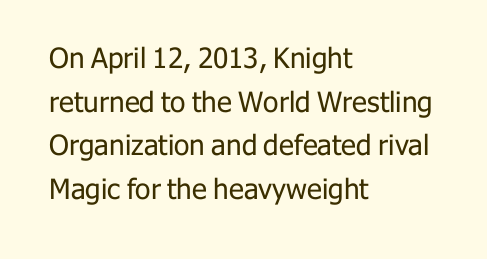
The image shows 28 px regular-weight sans-serif type, upright; set left-aligned, normal line spacing (1.56x), normal letter spacing, not underlined; low stroke contrast and a medium x-height.
